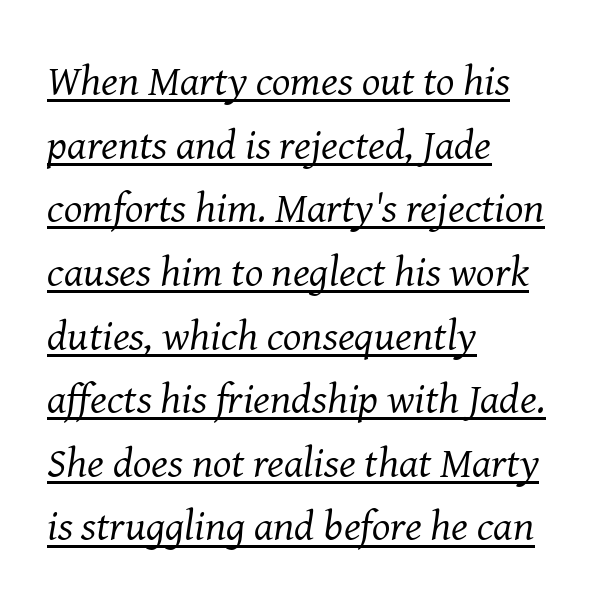
The image shows 43 px regular-weight serif type, italic (leaning right); set left-aligned, normal line spacing (1.48x), normal letter spacing, underlined; medium stroke contrast and a medium x-height.
